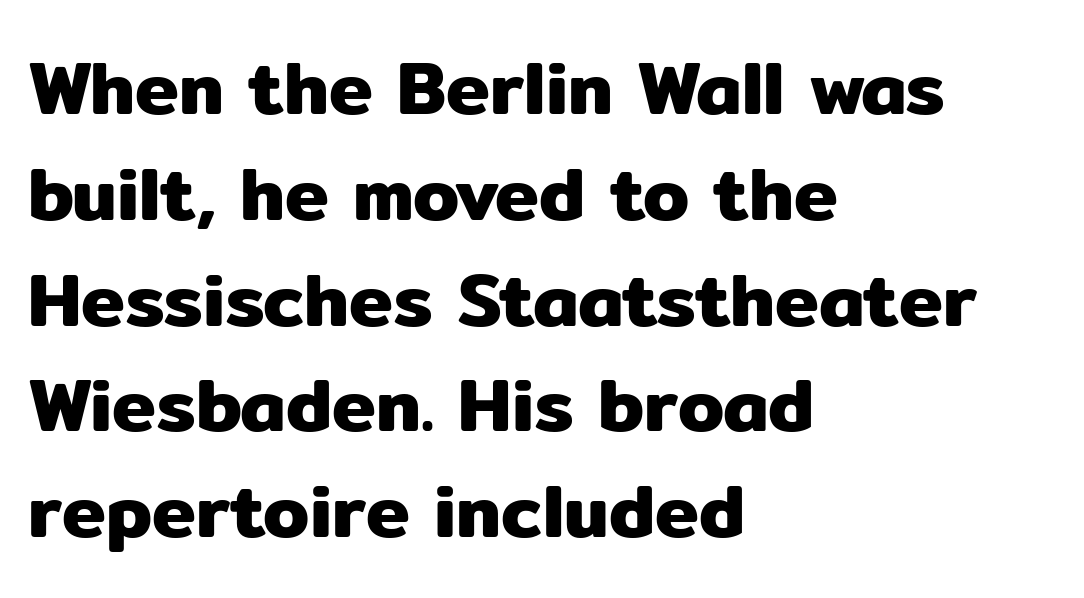
The image shows 74 px sans-serif type, upright; set left-aligned, normal line spacing (1.43x), normal letter spacing, not underlined; low stroke contrast and a medium x-height.
